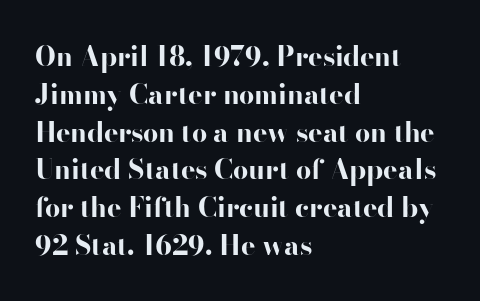
The image shows 27 px bold type, upright; set left-aligned, normal line spacing (1.4x), normal letter spacing, not underlined.
